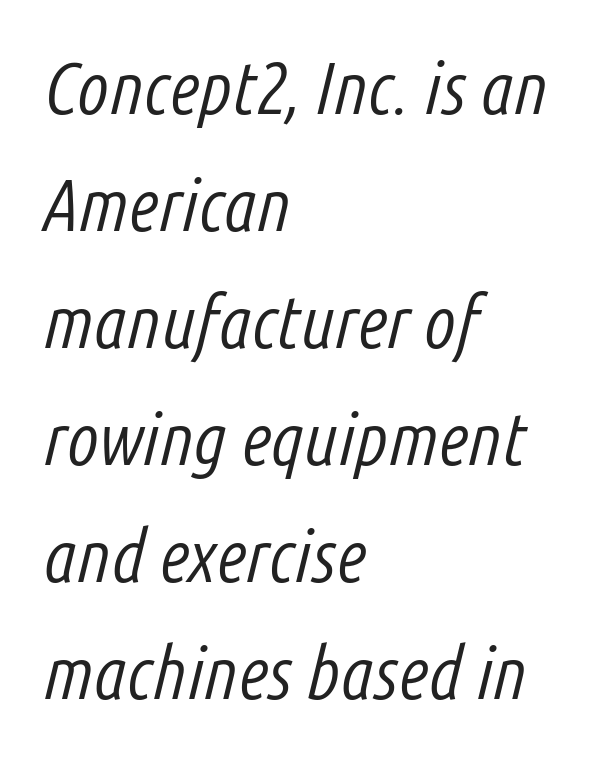
Quick note: italic. Plain, unruled lines of type. Which margin do the lines hug? The left one — the right edge is uneven. Normally led — the rows are evenly, conventionally spaced. The strokes carry an ordinary text weight at most.
